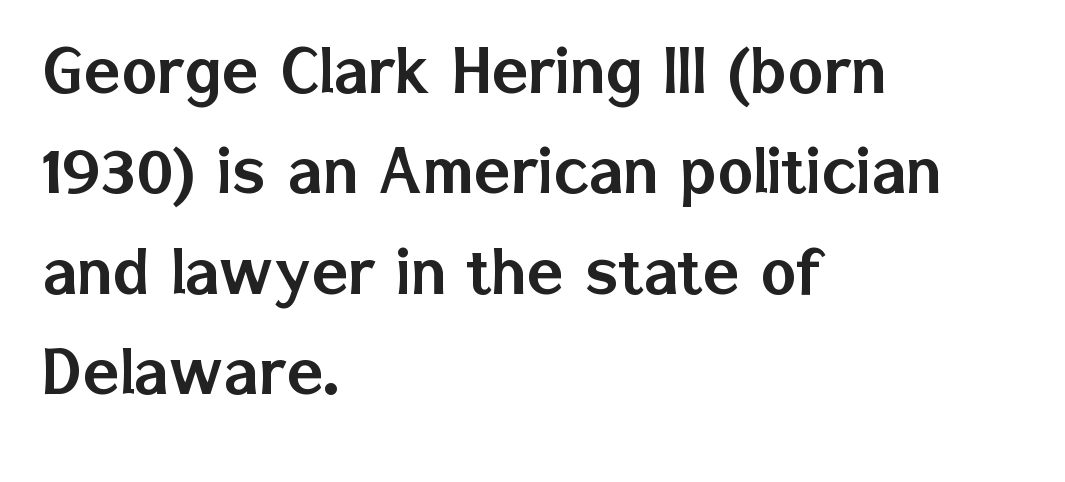
{"serif": "no", "italic": "no", "width": "normal", "stroke_contrast": "low", "x_height": "medium", "monospaced": "no", "underline": "no", "align": "left", "line_spacing": "normal", "line_spacing_ratio": 1.32, "letter_spacing": "normal", "letter_spacing_em": 0.0, "glyph_px": 76}
